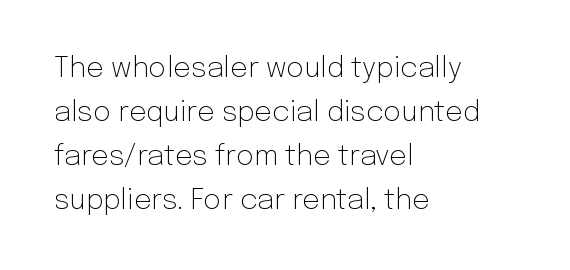
The weight tops out at a normal text grade. Unmarked baselines from the first word to the last. This sample uses an upright cut, with every glyph sitting square on the baseline. Notice how the passage keeps a crisp vertical edge on the left only. Horizontal bands of white between lines are of average thickness. Between one letter and the next there's only the usual sliver of space.
